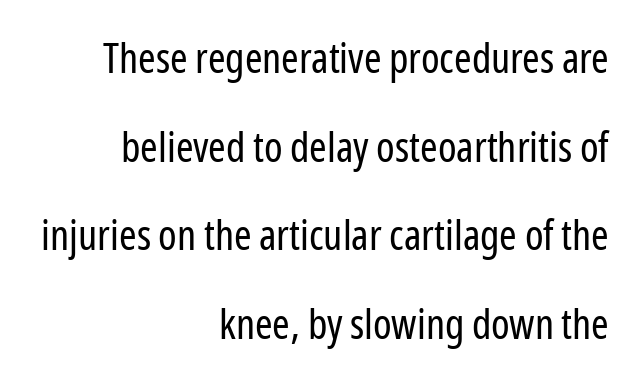
The letters sit at their default tracking, neither squeezed nor spread. Proportional: the letters do not fall into vertical columns. The face used here is a sans, in the tradition of grotesques and geometrics. Compared with a typical body face, this is equally light or lighter still. Leftover space on each line is placed entirely before the opening word.
